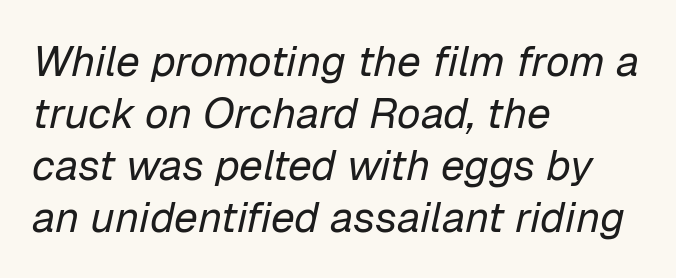
Q: Is the text bold? A: No.
Q: Is the text italic (slanted)? A: Yes, it leans right by about 12 degrees.
Q: Is the text underlined? A: No.
Q: How is the paragraph aligned? A: Left-aligned.
Q: Is the spacing between letters normal or unusually wide? A: Normal.
Q: Width (condensed, normal, or wide)? A: Normal.
Q: Stroke contrast? A: Low.
Q: x-height? A: Medium.
Q: Monospaced? A: No.
